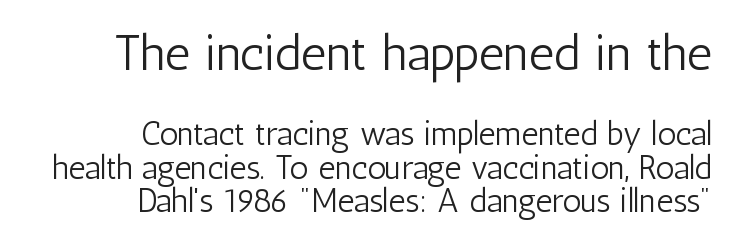
Q: Is the text bold? A: No.
Q: Is the text italic (slanted)? A: No, it is upright.
Q: Is the typeface a serif or a sans-serif typeface? A: Sans-serif.
Q: Is the text underlined? A: No.
Q: How is the paragraph aligned? A: Right-aligned.
Q: Is the spacing between letters normal or unusually wide? A: Normal.
Q: Is the spacing between lines tight, normal or loose? A: Tight.
Q: Which block of text is set in a larger size, the first (top) or the second (bottom)? A: The first (top) one.
Q: Width (condensed, normal, or wide)? A: Condensed.
Q: Stroke contrast? A: Low.
Q: x-height? A: Medium.
Q: Monospaced? A: No.
